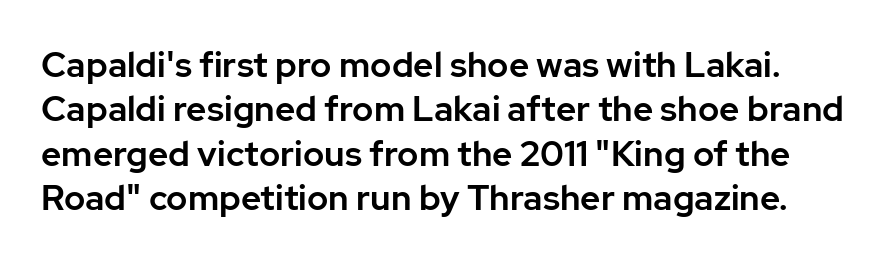
Q: Is the text italic (slanted)? A: No, it is upright.
Q: Is the typeface a serif or a sans-serif typeface? A: Sans-serif.
Q: Is the text underlined? A: No.
Q: Is the spacing between letters normal or unusually wide? A: Normal.
Q: Is the spacing between lines tight, normal or loose? A: Normal.
Q: Width (condensed, normal, or wide)? A: Normal.
Q: Stroke contrast? A: Low.
Q: x-height? A: Medium.
Q: Monospaced? A: No.
